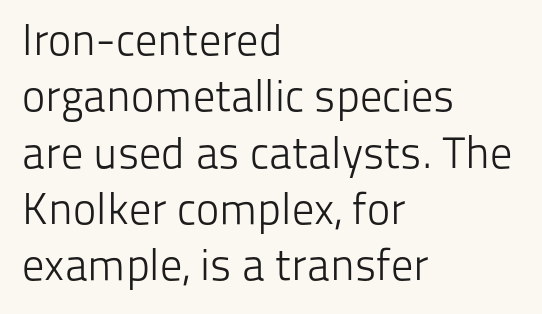
The image shows 44 px light sans-serif type, upright; set left-aligned, normal line spacing (1.28x), normal letter spacing, not underlined; low stroke contrast and a medium x-height.
